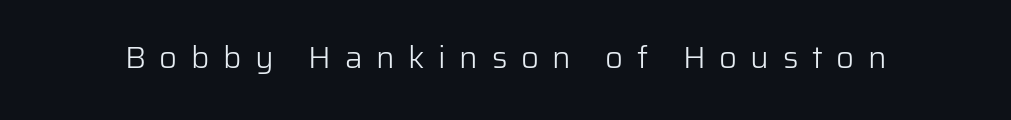
{"serif": "no", "italic": "no", "bold": "no", "weight": "light", "width": "normal", "stroke_contrast": "low", "x_height": "medium", "monospaced": "no", "underline": "no", "letter_spacing": "wide", "letter_spacing_em": 0.44, "glyph_px": 31}
